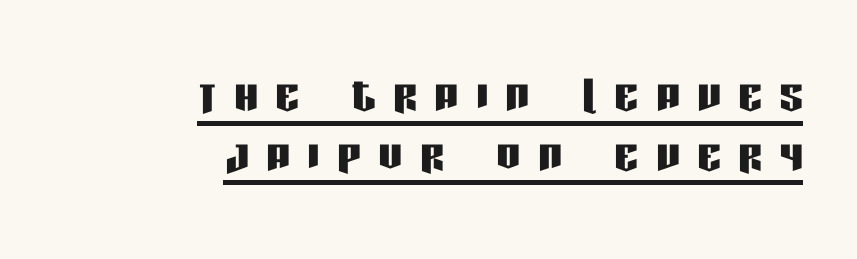
The image shows 59 px condensed sans-serif type, upright; set right-aligned, tight line spacing (1.01x), unusually wide letter spacing (+0.3 em), underlined; low stroke contrast and a large x-height.
